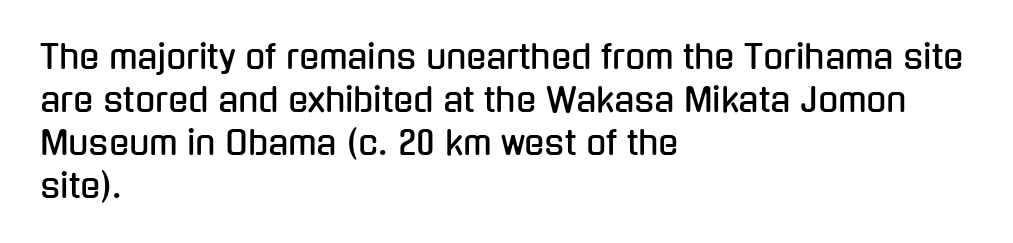
The image shows 33 px condensed sans-serif type, upright; set left-aligned, normal line spacing (1.3x), normal letter spacing, not underlined; low stroke contrast and a medium x-height.
